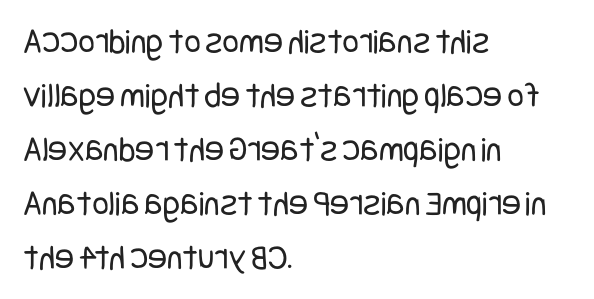
Q: Is the text bold? A: No.
Q: Is the text italic (slanted)? A: No, it is upright.
Q: Is the typeface a serif or a sans-serif typeface? A: Sans-serif.
Q: Is the text underlined? A: No.
Q: How is the paragraph aligned? A: Left-aligned.
Q: Is the spacing between letters normal or unusually wide? A: Normal.
Q: Is the spacing between lines tight, normal or loose? A: Normal.
Q: Width (condensed, normal, or wide)? A: Condensed.
Q: Stroke contrast? A: Low.
Q: x-height? A: Large.
